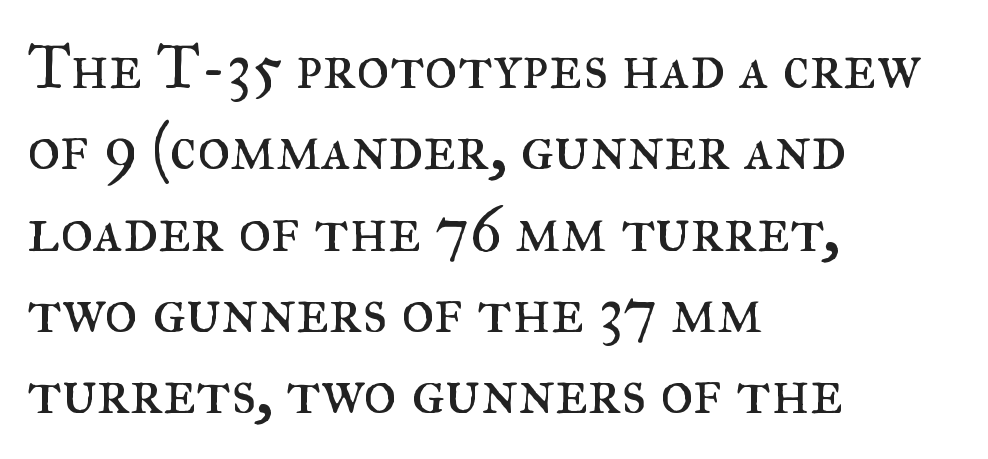
When letters stand straight like this, we call the style roman or upright. The strokes carry an ordinary text weight at most. No extra tracking has been applied to these lines. The passage shown stacks its lines at a standard gap. Think of a printed novel: that variable character pitch is what you see here. Line beginnings align vertically; line endings do not.
